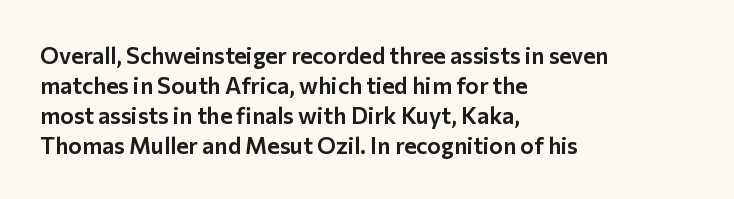
The rendering keeps characters at their native spacing. The string is rendered with underlining switched off. It's the straight-up-and-down kind of type. The paragraph has a hard left edge and a soft right edge. One glance says typical: line gaps are just what's usual.
